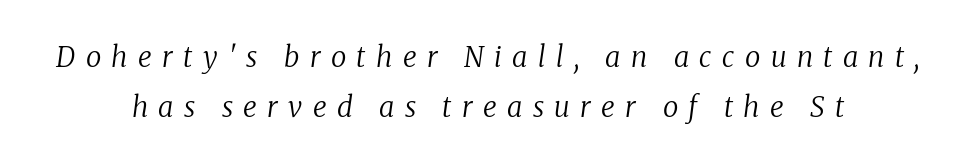
{"serif": "yes", "italic": "yes", "lean": "right", "slant_degrees": 8, "bold": "no", "weight": "regular", "width": "normal", "stroke_contrast": "low", "x_height": "medium", "monospaced": "no", "underline": "no", "align": "center", "line_spacing_ratio": 1.78, "letter_spacing": "wide", "letter_spacing_em": 0.37, "glyph_px": 28}
